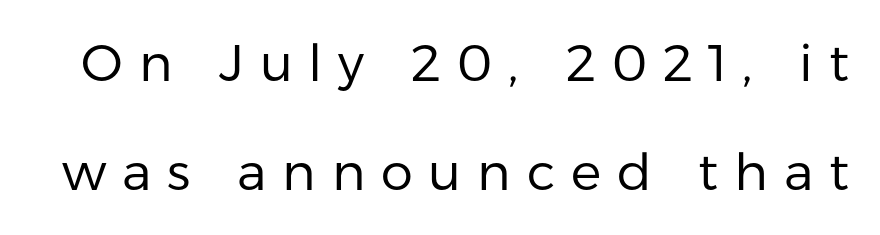
The image shows 51 px regular-weight sans-serif type, upright; set loose line spacing (2.14x), unusually wide letter spacing (+0.31 em), not underlined; low stroke contrast and a medium x-height.
